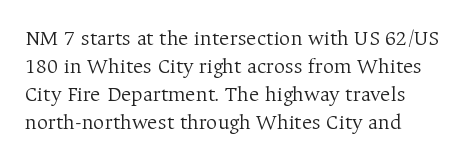
{"italic": "no", "bold": "no", "underline": "no", "line_spacing": "normal", "line_spacing_ratio": 1.27, "letter_spacing": "normal", "letter_spacing_em": 0.0, "glyph_px": 22}
